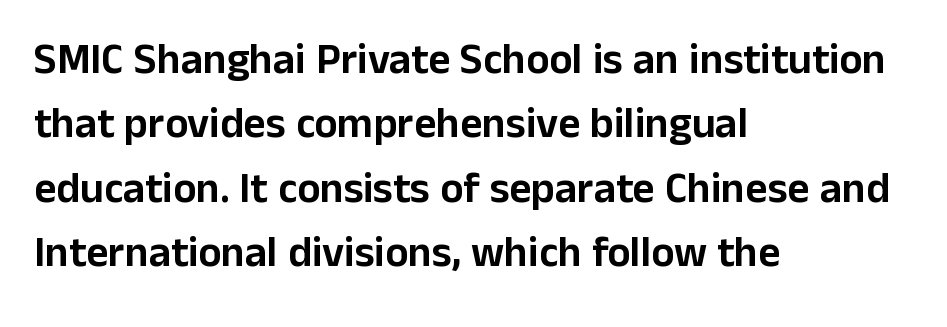
{"serif": "no", "italic": "no", "width": "normal", "stroke_contrast": "low", "x_height": "medium", "monospaced": "no", "underline": "no", "align": "left", "line_spacing": "normal", "line_spacing_ratio": 1.5, "letter_spacing": "normal", "letter_spacing_em": 0.0, "glyph_px": 43}
